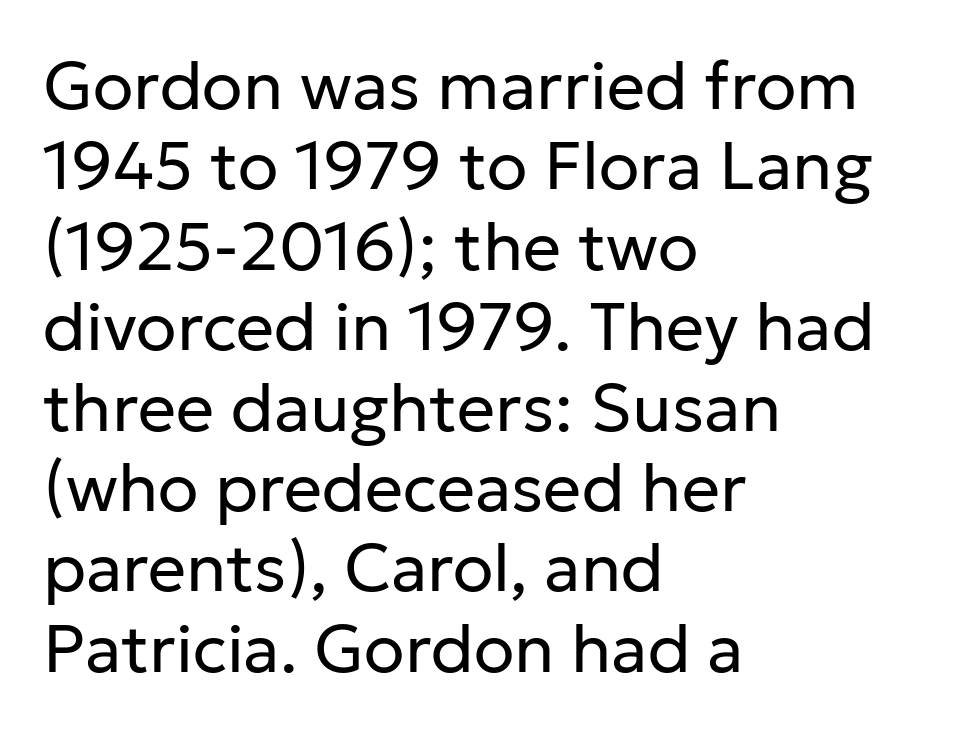
Bare-footed words on every line. Standard letterfit; no display-style spreading of the glyphs. Characters remain perfectly vertical along every line. Spacing verdict: proportional, widths tailored to each character. Does the copy run flush right? No — it runs flush left.
